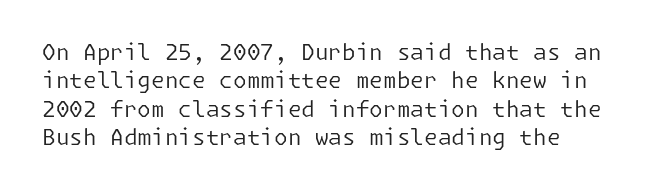
Q: Is the text bold? A: No.
Q: Is the text italic (slanted)? A: No, it is upright.
Q: Is the text underlined? A: No.
Q: Is the spacing between letters normal or unusually wide? A: Normal.
Q: Is the spacing between lines tight, normal or loose? A: Normal.
